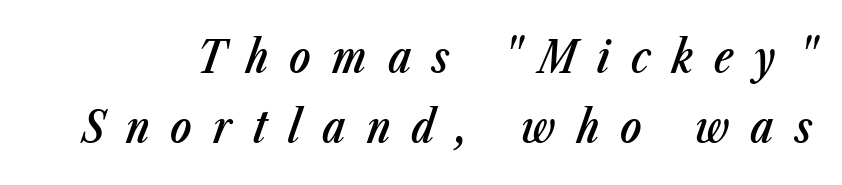
Q: Is the text bold? A: Semi-bold.
Q: Is the text italic (slanted)? A: Yes, it leans right by about 23 degrees.
Q: Is the text underlined? A: No.
Q: Is the spacing between letters normal or unusually wide? A: Unusually wide.
Q: Is the spacing between lines tight, normal or loose? A: Normal.
Q: Width (condensed, normal, or wide)? A: Condensed.
Q: Stroke contrast? A: Low.
Q: x-height? A: Medium.
Q: Monospaced? A: No.
